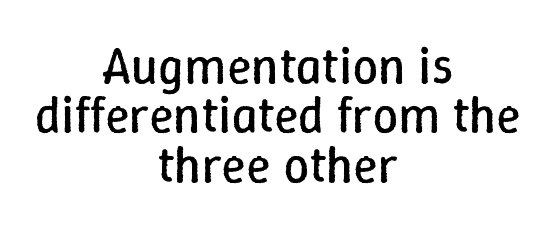
{"italic": "no", "bold": "no", "weight": "regular", "width": "normal", "stroke_contrast": "low", "x_height": "medium", "monospaced": "no", "underline": "no", "align": "center", "line_spacing": "tight", "line_spacing_ratio": 0.97, "letter_spacing": "normal", "letter_spacing_em": 0.0, "glyph_px": 51}
